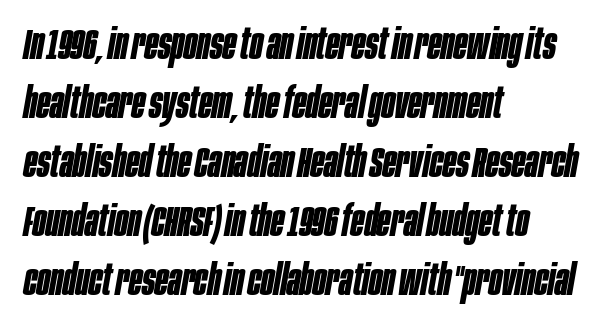
Q: Is the text bold? A: Yes.
Q: Is the text italic (slanted)? A: Yes, it leans right by about 10 degrees.
Q: Is the text underlined? A: No.
Q: How is the paragraph aligned? A: Left-aligned.
Q: Is the spacing between letters normal or unusually wide? A: Normal.
Q: Is the spacing between lines tight, normal or loose? A: Normal.
Q: Width (condensed, normal, or wide)? A: Condensed.
Q: Stroke contrast? A: Low.
Q: x-height? A: Large.
Q: Monospaced? A: No.
